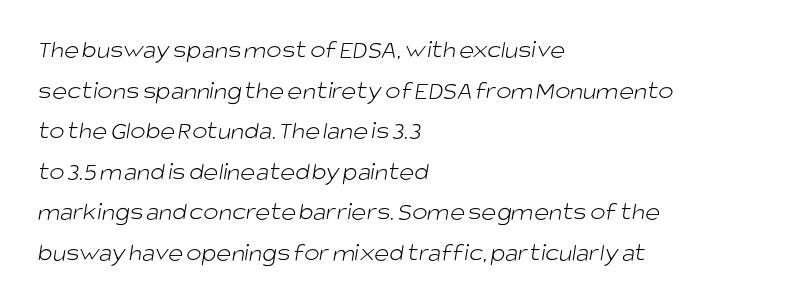
These lines keep a tight, regular rhythm from letter to letter. Rows of type keep a routine distance in the vertical direction. Line beginnings align vertically; line endings do not. No chunkiness to these letters — they're not bold.
